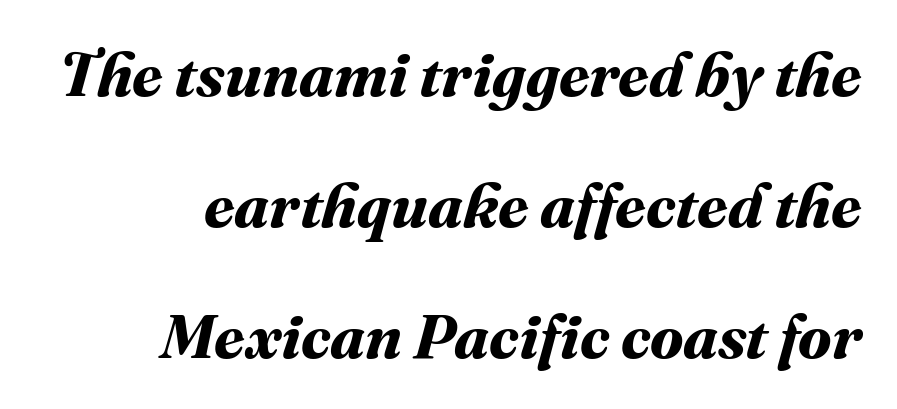
The image shows 62 px bold type; set right-aligned, loose line spacing (2.11x), normal letter spacing, not underlined; medium stroke contrast and a medium x-height.
